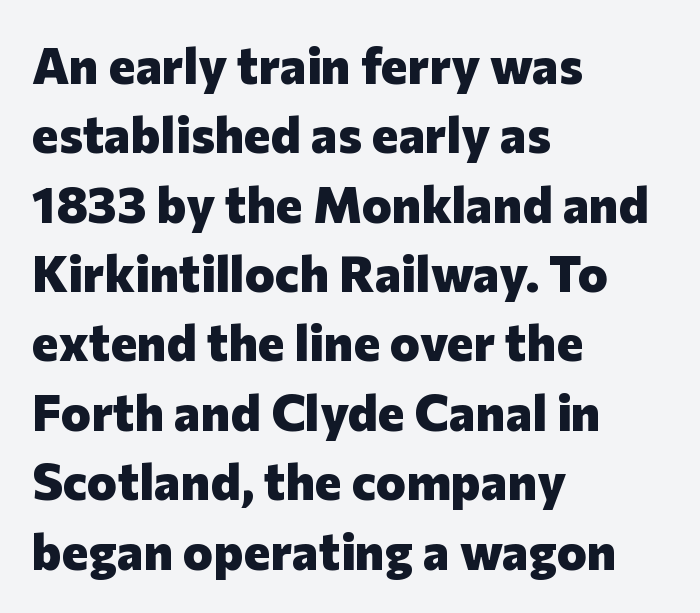
The lettering holds an erect, upright posture throughout. Students, note that the glyphs here touch the page at normal intervals. The words here are not underlined. Each letter's strokes conclude bluntly, with no projecting serifs. You could not count columns in this text — the font is proportionally spaced. In terms of leading, this rendering sits right in the middle.
